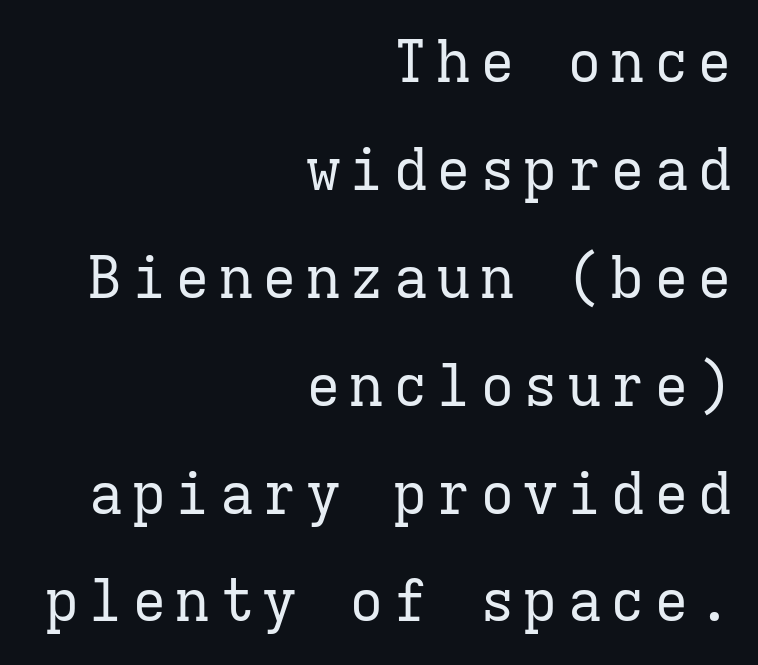
A quiet, ordinary-to-light weight characterises the typeface. Every character sits straight up, as roman type does. Letterform terminals end in serifs throughout the passage. Monospaced: the letters line up in strict vertical columns. Anything drawn beneath the words? Only blank space. In CSS terms this would be text-align: right.
